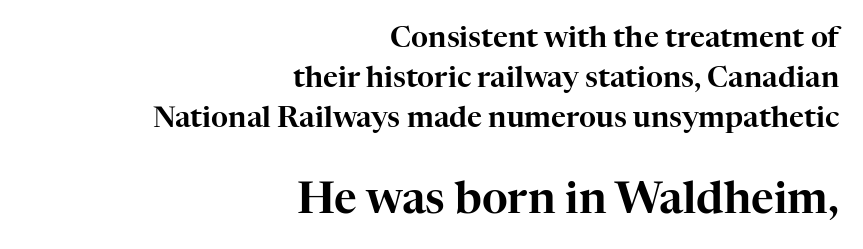
Q: Is the text italic (slanted)? A: No, it is upright.
Q: Is the typeface a serif or a sans-serif typeface? A: Serif.
Q: Is the text underlined? A: No.
Q: How is the paragraph aligned? A: Right-aligned.
Q: Is the spacing between letters normal or unusually wide? A: Normal.
Q: Is the spacing between lines tight, normal or loose? A: Normal.
Q: Which block of text is set in a larger size, the first (top) or the second (bottom)? A: The second (bottom) one.
Q: Width (condensed, normal, or wide)? A: Normal.
Q: Stroke contrast? A: High.
Q: x-height? A: Medium.
Q: Monospaced? A: No.
